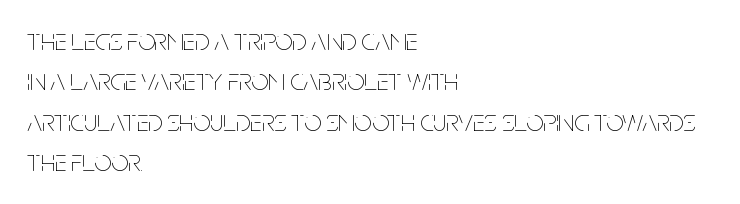
{"italic": "no", "bold": "no", "weight": "thin", "width": "condensed", "stroke_contrast": "low", "x_height": "large", "monospaced": "no", "underline": "no", "align": "left", "line_spacing": "normal", "line_spacing_ratio": 1.35, "letter_spacing": "normal", "letter_spacing_em": 0.0, "glyph_px": 30}
